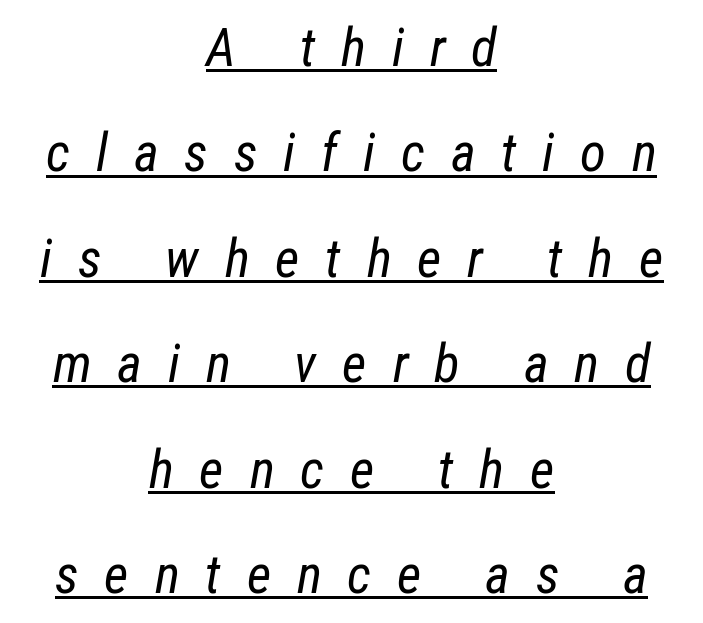
Q: Is the text bold? A: No.
Q: Is the text italic (slanted)? A: Yes, it leans right by about 12 degrees.
Q: Is the text underlined? A: Yes.
Q: How is the paragraph aligned? A: Centered.
Q: Is the spacing between letters normal or unusually wide? A: Unusually wide.
Q: Is the spacing between lines tight, normal or loose? A: Loose.
Q: Width (condensed, normal, or wide)? A: Condensed.
Q: Stroke contrast? A: Low.
Q: x-height? A: Medium.
Q: Monospaced? A: No.
